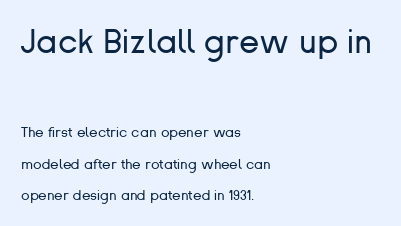
Q: Is the text bold? A: No.
Q: Is the text italic (slanted)? A: No, it is upright.
Q: Is the typeface a serif or a sans-serif typeface? A: Sans-serif.
Q: Is the text underlined? A: No.
Q: How is the paragraph aligned? A: Left-aligned.
Q: Is the spacing between letters normal or unusually wide? A: Normal.
Q: Is the spacing between lines tight, normal or loose? A: Loose.
Q: Which block of text is set in a larger size, the first (top) or the second (bottom)? A: The first (top) one.
Q: Width (condensed, normal, or wide)? A: Normal.
Q: Stroke contrast? A: Low.
Q: x-height? A: Medium.
Q: Monospaced? A: No.
